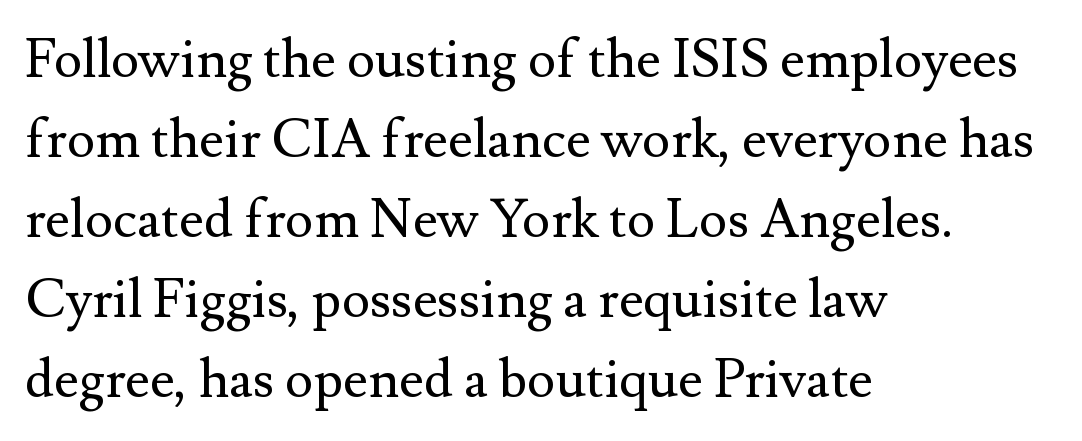
The type is set solid horizontally, with unmodified tracking. The font is comparable to plain body text, perhaps lighter. Ordinary non-slanted type is in use. Typographically, this falls in the serif category. Descender tails drop into unmarked territory. Vertical spacing — default.
